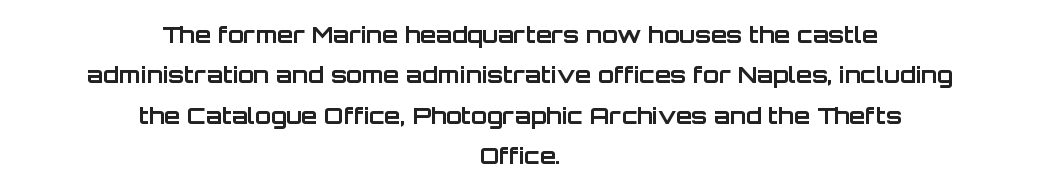
Does the weight exceed regular? Yes, all the way to bold. Alignment: centered. The letters stand straight up with perfectly vertical stems. Check under the words: just untouched page. Nothing unusual about the tracking: characters are spaced as the font intends.
